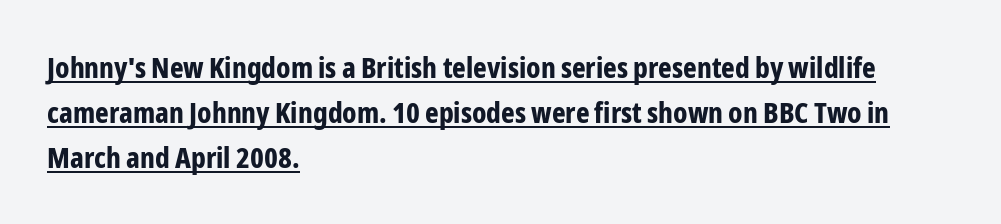
Q: Is the text bold? A: Yes.
Q: Is the text italic (slanted)? A: No, it is upright.
Q: Is the typeface a serif or a sans-serif typeface? A: Sans-serif.
Q: Is the text underlined? A: Yes.
Q: How is the paragraph aligned? A: Left-aligned.
Q: Is the spacing between letters normal or unusually wide? A: Normal.
Q: Is the spacing between lines tight, normal or loose? A: Normal.
Q: Width (condensed, normal, or wide)? A: Condensed.
Q: Stroke contrast? A: Low.
Q: x-height? A: Medium.
Q: Monospaced? A: No.
